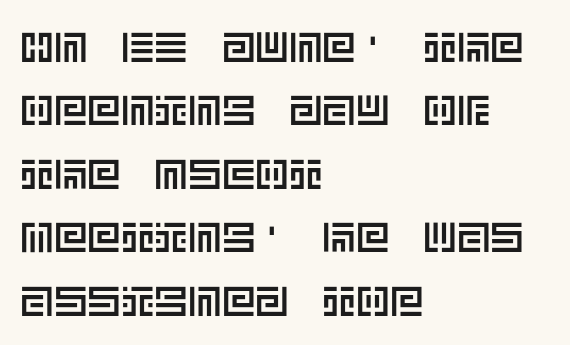
Q: Is the text italic (slanted)? A: No, it is upright.
Q: Is the text underlined? A: No.
Q: How is the paragraph aligned? A: Left-aligned.
Q: Is the spacing between letters normal or unusually wide? A: Normal.
Q: Is the spacing between lines tight, normal or loose? A: Normal.
Q: Width (condensed, normal, or wide)? A: Normal.
Q: x-height? A: Large.
